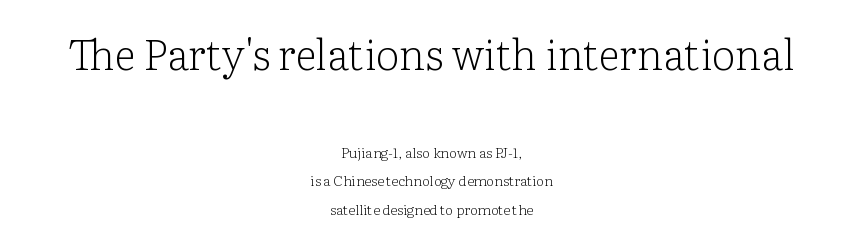
The image shows 42 px light serif type, upright; set centered, loose line spacing (2.03x), normal letter spacing, not underlined; the first (top) block is 3.0x larger; low stroke contrast and a medium x-height.
